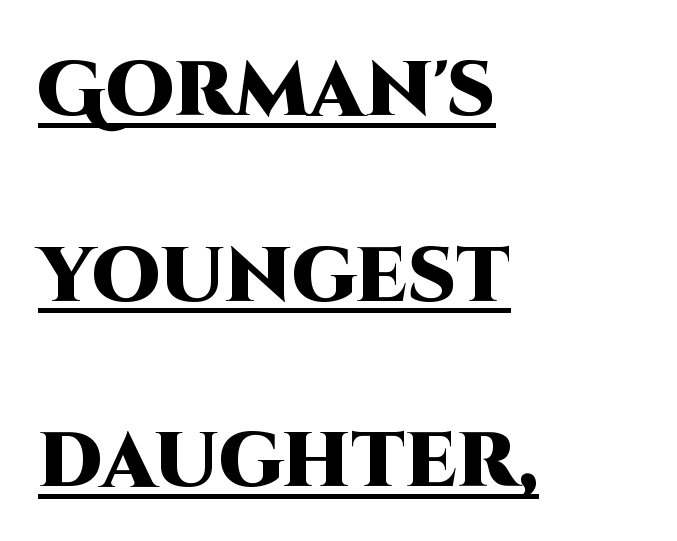
{"serif": "no", "italic": "no", "bold": "yes", "weight": "heavy", "width": "normal", "stroke_contrast": "high", "x_height": "large", "monospaced": "no", "underline": "yes", "align": "left", "line_spacing": "loose", "line_spacing_ratio": 2.41, "letter_spacing": "normal", "letter_spacing_em": 0.0, "glyph_px": 77}
